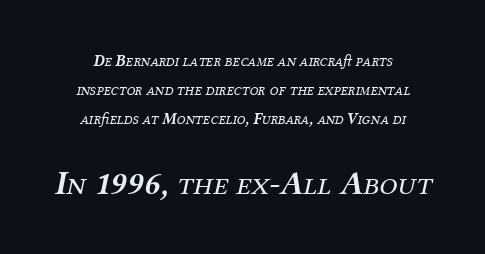
Q: Is the text bold? A: No.
Q: Is the text italic (slanted)? A: Yes, it leans right by about 12 degrees.
Q: Is the typeface a serif or a sans-serif typeface? A: Serif.
Q: Is the text underlined? A: No.
Q: How is the paragraph aligned? A: Centered.
Q: Is the spacing between letters normal or unusually wide? A: Normal.
Q: Which block of text is set in a larger size, the first (top) or the second (bottom)? A: The second (bottom) one.
Q: Width (condensed, normal, or wide)? A: Normal.
Q: Stroke contrast? A: Medium.
Q: x-height? A: Medium.
Q: Monospaced? A: No.
